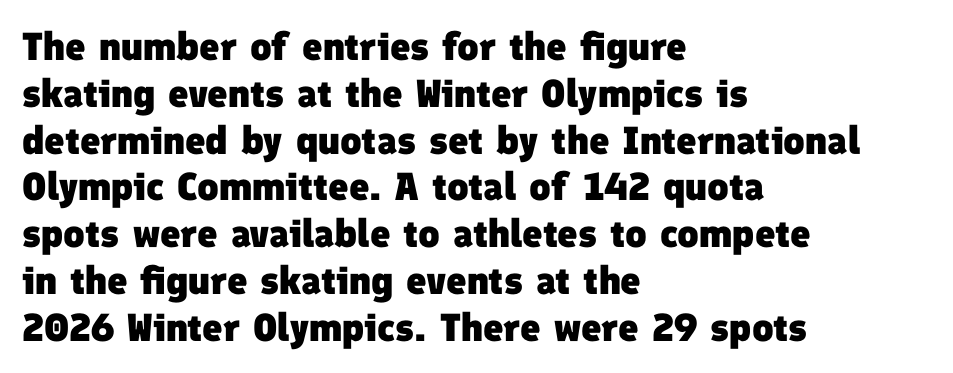
Standard letterfit; no display-style spreading of the glyphs. Note the varied advance widths — an 'i' is clearly narrower than an 'm'. Short and long lines alike share a common starting point at left. Notice how thick the strokes are: this is what a full bold looks like. The words here are not underlined. Is this a sans? Yes — the strokes have no serifs.
